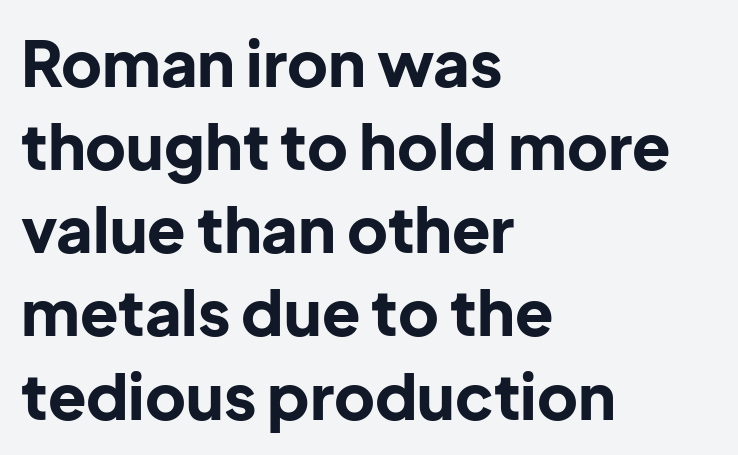
Q: Is the text bold? A: Yes.
Q: Is the text italic (slanted)? A: No, it is upright.
Q: Is the typeface a serif or a sans-serif typeface? A: Sans-serif.
Q: Is the text underlined? A: No.
Q: How is the paragraph aligned? A: Left-aligned.
Q: Is the spacing between letters normal or unusually wide? A: Normal.
Q: Is the spacing between lines tight, normal or loose? A: Normal.
Q: Width (condensed, normal, or wide)? A: Normal.
Q: Stroke contrast? A: Low.
Q: x-height? A: Medium.
Q: Monospaced? A: No.
